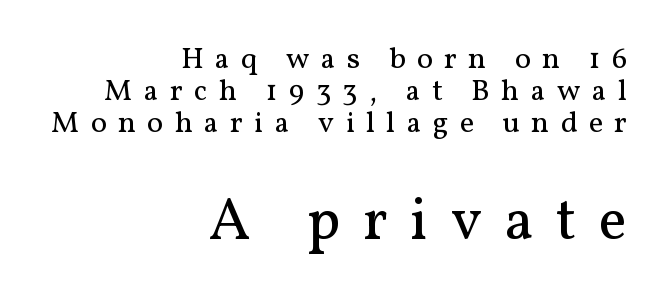
Q: Is the text bold? A: No.
Q: Is the text italic (slanted)? A: No, it is upright.
Q: Is the typeface a serif or a sans-serif typeface? A: Serif.
Q: Is the text underlined? A: No.
Q: How is the paragraph aligned? A: Right-aligned.
Q: Is the spacing between letters normal or unusually wide? A: Unusually wide.
Q: Is the spacing between lines tight, normal or loose? A: Tight.
Q: Which block of text is set in a larger size, the first (top) or the second (bottom)? A: The second (bottom) one.
Q: Width (condensed, normal, or wide)? A: Normal.
Q: Stroke contrast? A: Medium.
Q: x-height? A: Medium.
Q: Monospaced? A: No.
